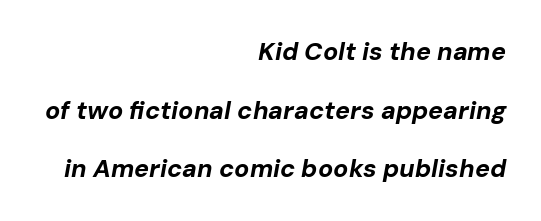
The tracking reads as untouched default to a designer's eye. Yep, that's italic — everything's leaning. The leading is generous, giving the passage an open texture. A flush-right, rag-left setting is used for this passage. The rendering uses a bold face; every stroke is thick and dark. This rendering features lettering with no underline.
